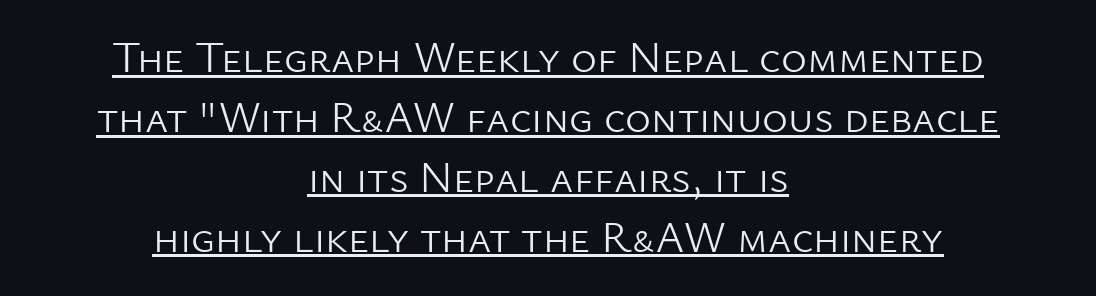
Q: Is the text bold? A: No.
Q: Is the text italic (slanted)? A: No, it is upright.
Q: Is the typeface a serif or a sans-serif typeface? A: Sans-serif.
Q: Is the text underlined? A: Yes.
Q: How is the paragraph aligned? A: Centered.
Q: Is the spacing between letters normal or unusually wide? A: Normal.
Q: Is the spacing between lines tight, normal or loose? A: Normal.
Q: Width (condensed, normal, or wide)? A: Normal.
Q: Stroke contrast? A: Low.
Q: x-height? A: Medium.
Q: Monospaced? A: No.
